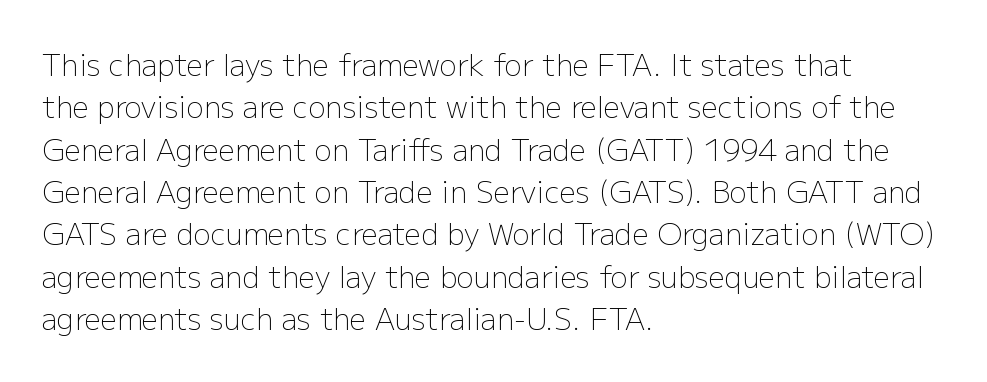
These glyphs show unthickened strokes, regular width or finer. Note the varied advance widths — an 'i' is clearly narrower than an 'm'. In terms of letterspacing, this is plain default setting. When letters stand straight like this, we call the style roman or upright. These lines are set flush left with a ragged right edge.
